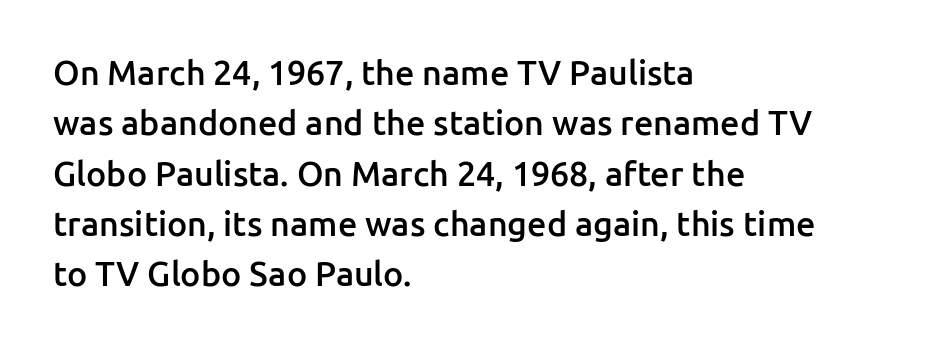
{"serif": "no", "italic": "no", "bold": "semi", "weight": "semibold", "width": "normal", "stroke_contrast": "low", "x_height": "medium", "monospaced": "no", "underline": "no", "align": "left", "line_spacing": "normal", "line_spacing_ratio": 1.48, "letter_spacing": "normal", "letter_spacing_em": 0.0, "glyph_px": 34}
